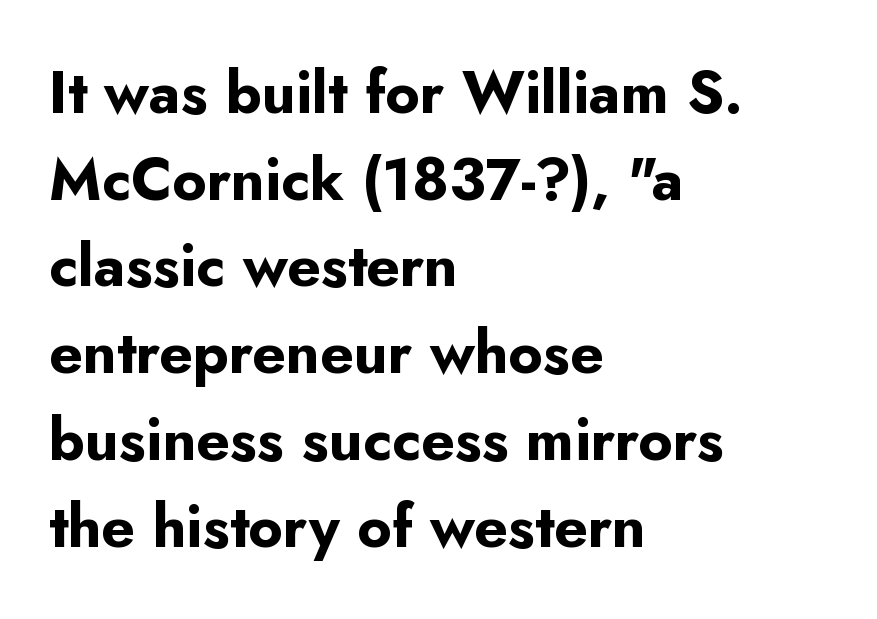
Q: Is the text bold? A: Yes.
Q: Is the text italic (slanted)? A: No, it is upright.
Q: Is the typeface a serif or a sans-serif typeface? A: Sans-serif.
Q: Is the text underlined? A: No.
Q: How is the paragraph aligned? A: Left-aligned.
Q: Is the spacing between letters normal or unusually wide? A: Normal.
Q: Is the spacing between lines tight, normal or loose? A: Normal.
Q: Width (condensed, normal, or wide)? A: Normal.
Q: Stroke contrast? A: Low.
Q: x-height? A: Small.
Q: Monospaced? A: No.
